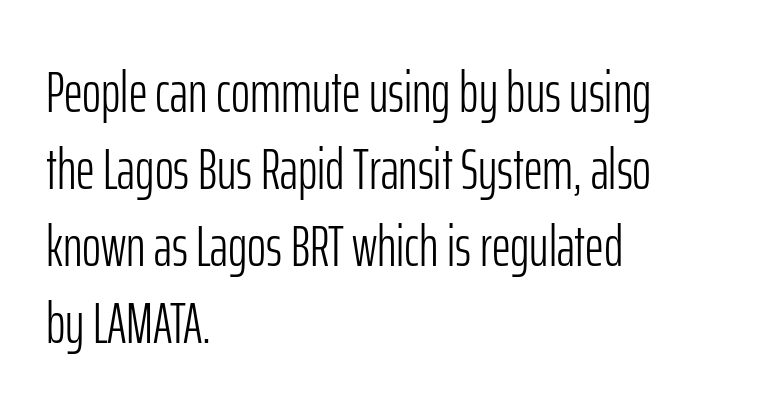
Vertical spacing — default. Weight class: somewhere from thin through regular. Inter-character spacing is left at the font's built-in metrics. This sample uses a sans-serif face. Unlike italic type, these characters show no tilt at all. The letters advance in unequal steps, a hallmark of proportional type.
